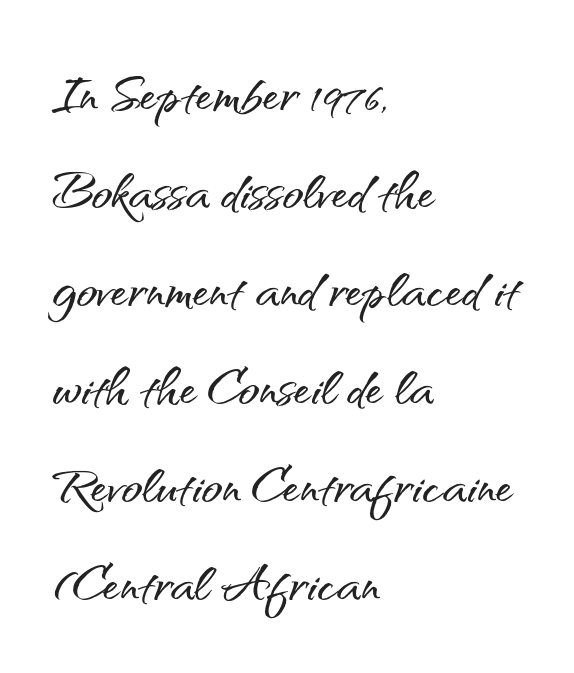
Q: Is the text italic (slanted)? A: Yes.
Q: Is the typeface a serif or a sans-serif typeface? A: Sans-serif.
Q: Is the text underlined? A: No.
Q: How is the paragraph aligned? A: Left-aligned.
Q: Is the spacing between letters normal or unusually wide? A: Normal.
Q: Is the spacing between lines tight, normal or loose? A: Normal.
Q: Width (condensed, normal, or wide)? A: Normal.
Q: Stroke contrast? A: Medium.
Q: x-height? A: Small.
Q: Monospaced? A: No.
